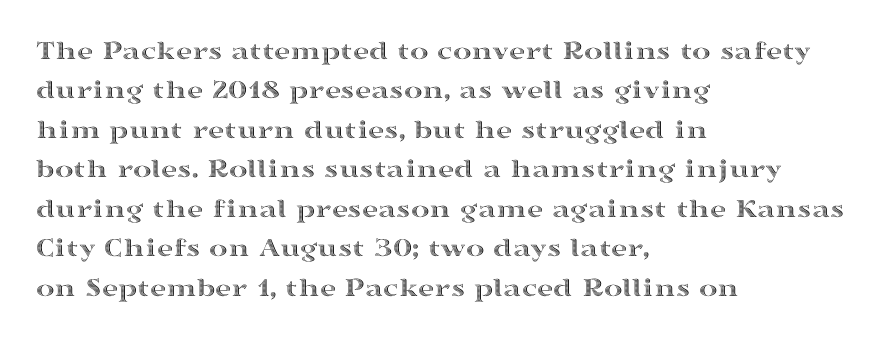
The image shows 28 px wide type, upright; set left-aligned, normal line spacing (1.41x), normal letter spacing, not underlined; a medium x-height.
